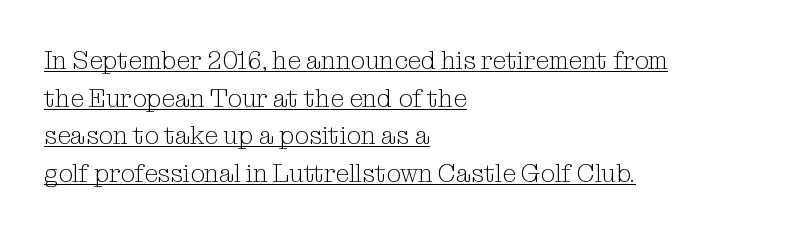
Q: Is the text bold? A: No.
Q: Is the text italic (slanted)? A: No, it is upright.
Q: Is the text underlined? A: Yes.
Q: How is the paragraph aligned? A: Left-aligned.
Q: Is the spacing between letters normal or unusually wide? A: Normal.
Q: Is the spacing between lines tight, normal or loose? A: Normal.
